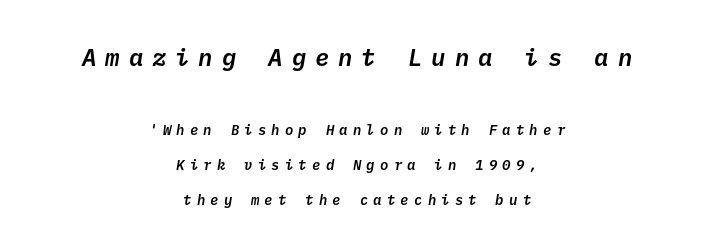
Reading top to bottom, the characters get smaller at the block break. Casual observation: everything's sitting right in the middle. The whole block is typeset with a tilt. Loose tracking; the words dissolve into strings of separated letters.
